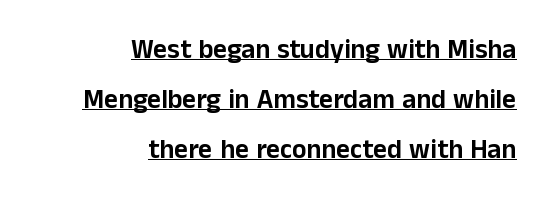
Q: Is the text italic (slanted)? A: No, it is upright.
Q: Is the text underlined? A: Yes.
Q: How is the paragraph aligned? A: Right-aligned.
Q: Is the spacing between letters normal or unusually wide? A: Normal.
